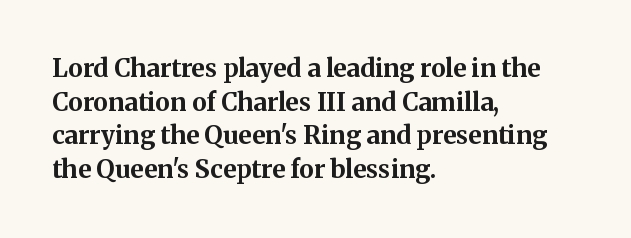
The image shows 25 px bold type, upright; set left-aligned, normal line spacing (1.35x), normal letter spacing, not underlined.
